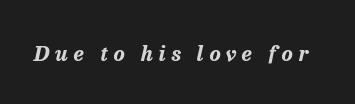
The image shows 21 px bold type, italic (leaning right); set unusually wide letter spacing (+0.27 em), not underlined.
